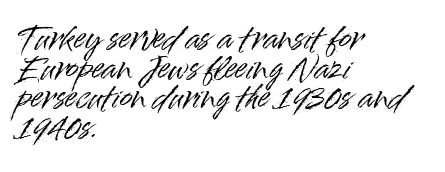
Line spacing here is tight. Here the glyphs are tracked normally, forming tight word shapes. The rendering uses natural spacing where letterforms have individual widths. Each row of text sits above clean, open space.
